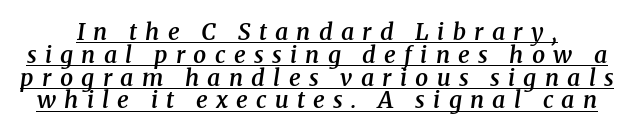
Beneath each row of characters lies a ruled line. Italic? Definitely — the glyphs are oblique. The rendering uses a small line-height, squeezing the rows. How are the letters spaced? Widely, with obvious added tracking.
